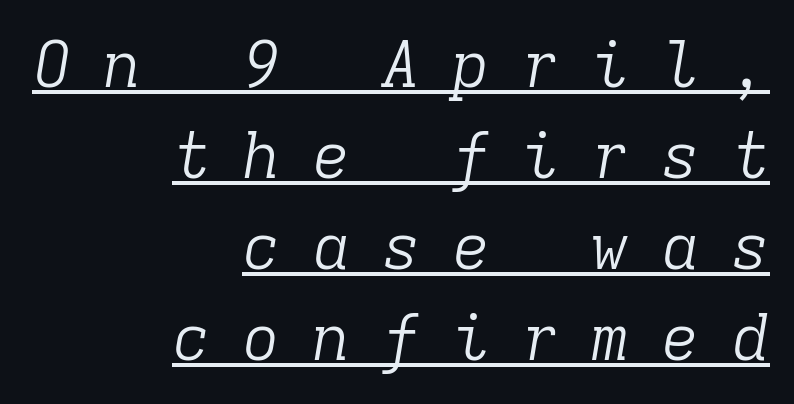
Q: Is the text bold? A: No.
Q: Is the text italic (slanted)? A: Yes, it leans right by about 9 degrees.
Q: Is the typeface a serif or a sans-serif typeface? A: Serif.
Q: Is the text underlined? A: Yes.
Q: How is the paragraph aligned? A: Right-aligned.
Q: Is the spacing between letters normal or unusually wide? A: Unusually wide.
Q: Is the spacing between lines tight, normal or loose? A: Normal.
Q: Width (condensed, normal, or wide)? A: Normal.
Q: Stroke contrast? A: Low.
Q: x-height? A: Medium.
Q: Monospaced? A: Yes.
